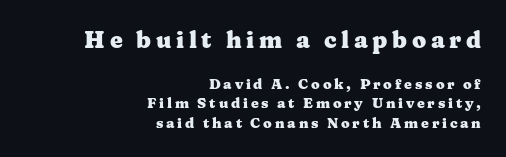
{"italic": "no", "bold": "yes", "underline": "no", "align": "right", "line_spacing": "normal", "line_spacing_ratio": 1.38, "letter_spacing": "wide", "letter_spacing_em": 0.2, "larger_block": "first", "size_ratio": 1.64, "glyph_px": 23}
